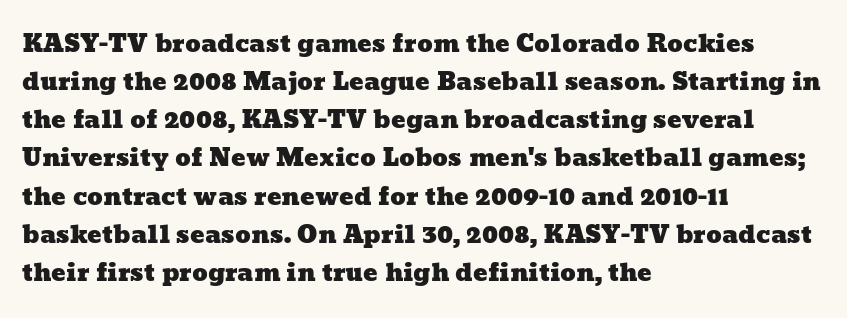
{"underline": "no", "align": "left", "line_spacing": "normal", "line_spacing_ratio": 1.59, "letter_spacing": "normal", "letter_spacing_em": 0.0, "glyph_px": 24}
